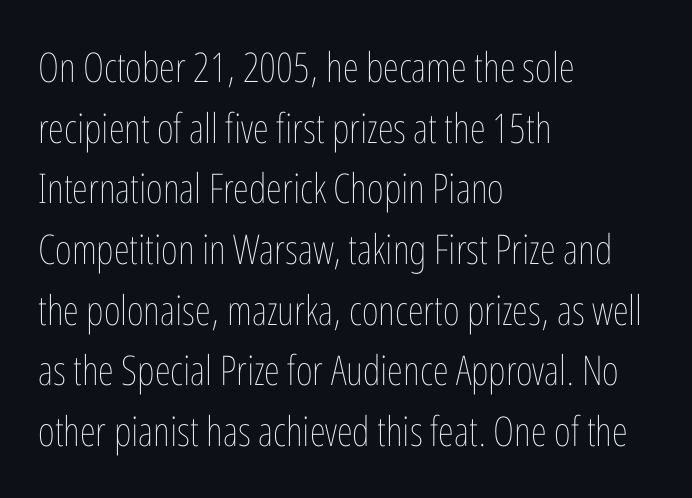
The image shows 41 px thin, condensed type, upright; set left-aligned, normal line spacing (1.48x), normal letter spacing, not underlined; low stroke contrast and a medium x-height.
